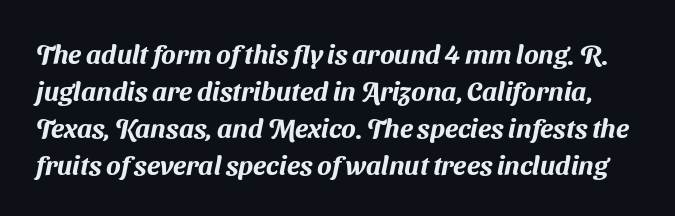
Q: Is the text underlined? A: No.
Q: Is the spacing between letters normal or unusually wide? A: Normal.
Q: Is the spacing between lines tight, normal or loose? A: Normal.
